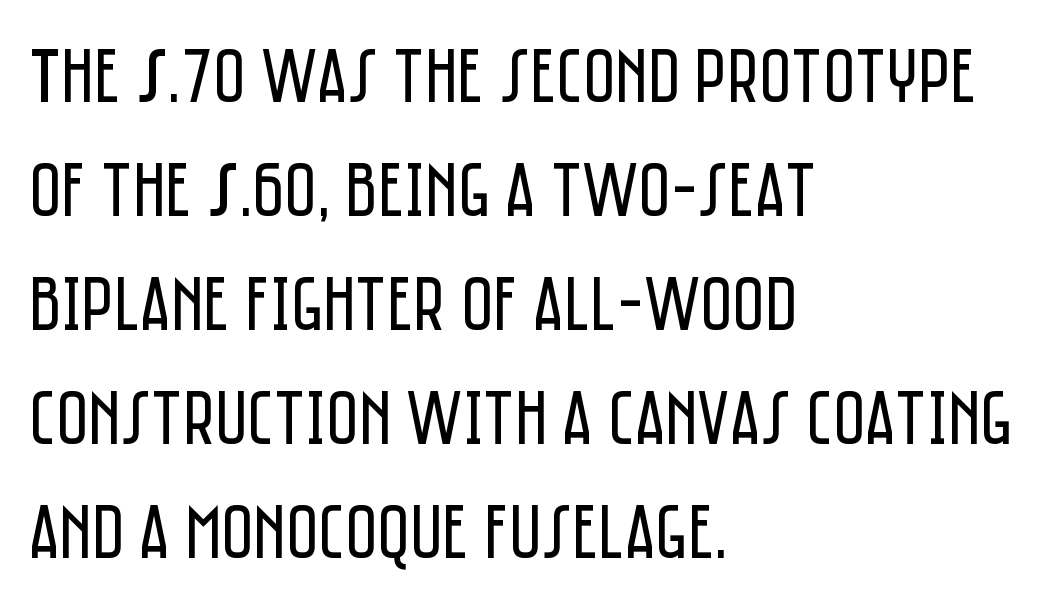
The image shows 78 px regular-weight, condensed sans-serif type, upright; set left-aligned, normal line spacing (1.46x), normal letter spacing, not underlined; low stroke contrast and a large x-height.
